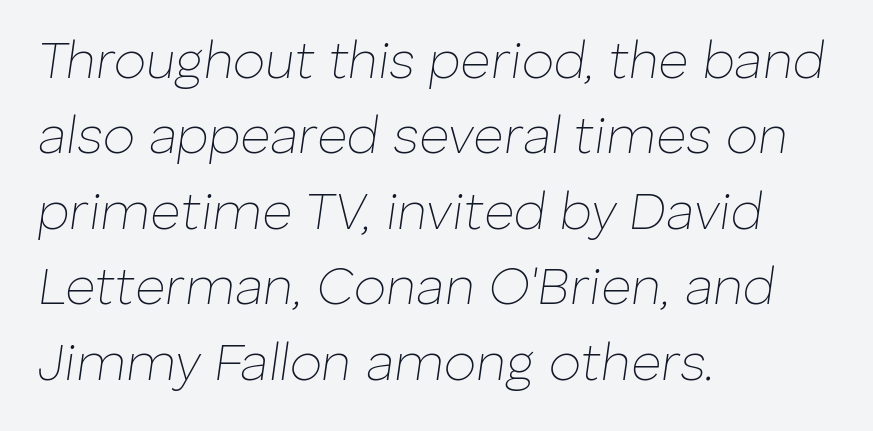
Q: Is the text bold? A: No.
Q: Is the text italic (slanted)? A: Yes, it leans right by about 8 degrees.
Q: Is the text underlined? A: No.
Q: How is the paragraph aligned? A: Left-aligned.
Q: Is the spacing between letters normal or unusually wide? A: Normal.
Q: Is the spacing between lines tight, normal or loose? A: Normal.
Q: Width (condensed, normal, or wide)? A: Normal.
Q: Stroke contrast? A: Low.
Q: x-height? A: Medium.
Q: Monospaced? A: No.
